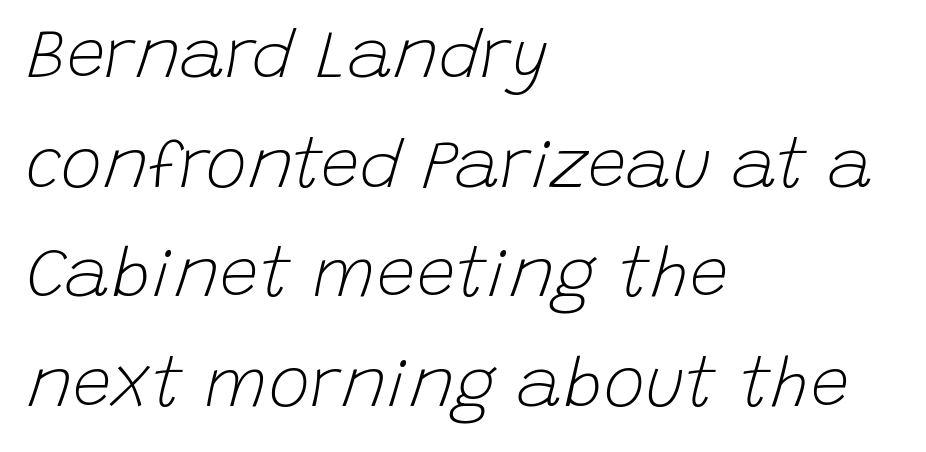
Beneath every word, the page is bare. The rendering applies a slant to the glyphs. This reads as an unemphasized weight, regular at the heaviest. If you measured baseline to baseline, you'd find a middling distance. Between one letter and the next there's only the usual sliver of space. Varying glyph widths throughout — classic text-font behaviour.
